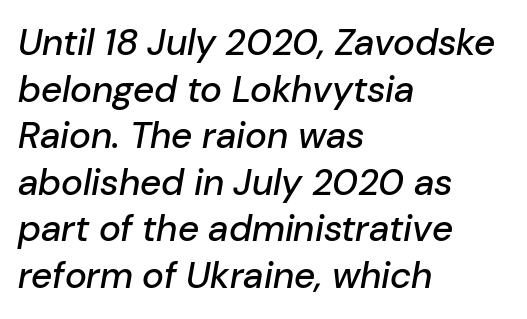
{"italic": "yes", "lean": "right", "slant_degrees": 10, "width": "normal", "stroke_contrast": "low", "x_height": "medium", "monospaced": "no", "underline": "no", "align": "left", "line_spacing": "normal", "line_spacing_ratio": 1.26, "letter_spacing": "normal", "letter_spacing_em": 0.0, "glyph_px": 37}
